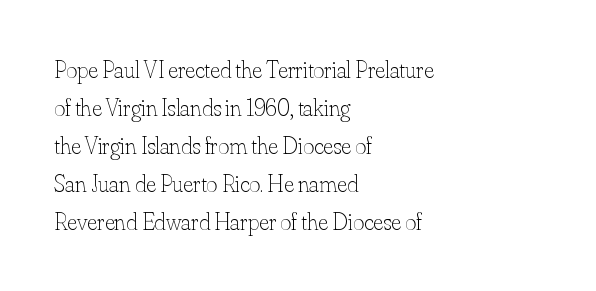
{"italic": "no", "bold": "no", "underline": "no", "align": "left", "line_spacing": "normal", "line_spacing_ratio": 1.58, "letter_spacing": "normal", "letter_spacing_em": 0.0, "glyph_px": 24}
